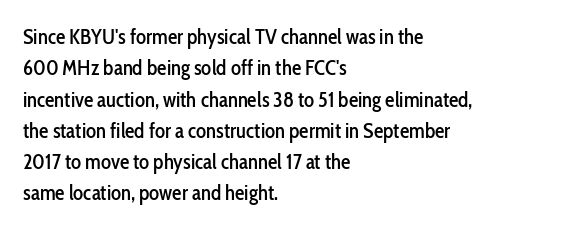
{"italic": "no", "underline": "no", "align": "left", "line_spacing": "normal", "line_spacing_ratio": 1.49, "letter_spacing": "normal", "letter_spacing_em": 0.0, "glyph_px": 21}
